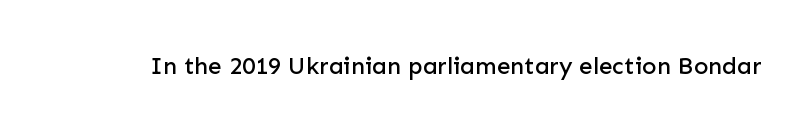
Q: Is the text italic (slanted)? A: No, it is upright.
Q: Is the text underlined? A: No.
Q: Is the spacing between letters normal or unusually wide? A: Normal.
